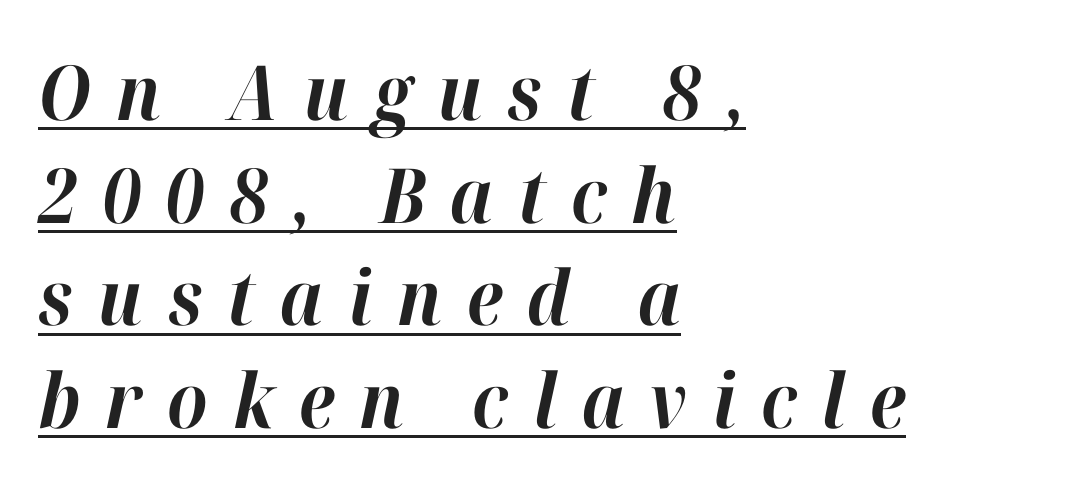
{"italic": "yes", "lean": "right", "slant_degrees": 12, "bold": "yes", "weight": "bold", "width": "normal", "stroke_contrast": "high", "x_height": "medium", "monospaced": "no", "underline": "yes", "align": "left", "line_spacing": "normal", "line_spacing_ratio": 1.35, "letter_spacing": "wide", "letter_spacing_em": 0.33, "glyph_px": 76}
